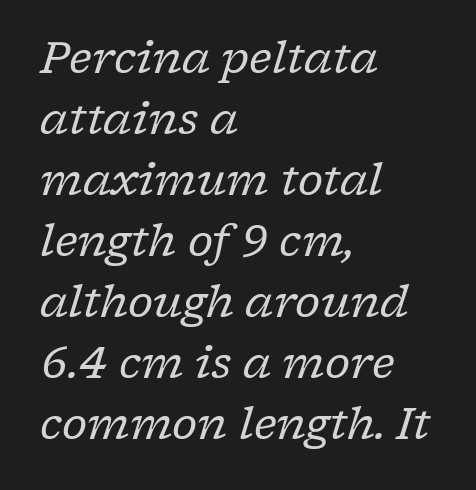
Q: Is the text bold? A: No.
Q: Is the text italic (slanted)? A: Yes, it leans right by about 17 degrees.
Q: Is the typeface a serif or a sans-serif typeface? A: Serif.
Q: Is the text underlined? A: No.
Q: How is the paragraph aligned? A: Left-aligned.
Q: Is the spacing between letters normal or unusually wide? A: Normal.
Q: Is the spacing between lines tight, normal or loose? A: Normal.
Q: Width (condensed, normal, or wide)? A: Normal.
Q: Stroke contrast? A: Low.
Q: x-height? A: Medium.
Q: Monospaced? A: No.
